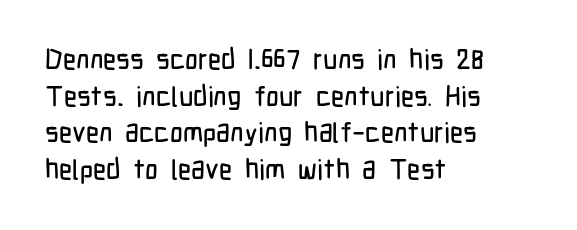
Q: Is the text italic (slanted)? A: No, it is upright.
Q: Is the typeface a serif or a sans-serif typeface? A: Sans-serif.
Q: Is the text underlined? A: No.
Q: How is the paragraph aligned? A: Left-aligned.
Q: Is the spacing between letters normal or unusually wide? A: Normal.
Q: Is the spacing between lines tight, normal or loose? A: Normal.
Q: Width (condensed, normal, or wide)? A: Condensed.
Q: Stroke contrast? A: Low.
Q: x-height? A: Medium.
Q: Monospaced? A: No.
